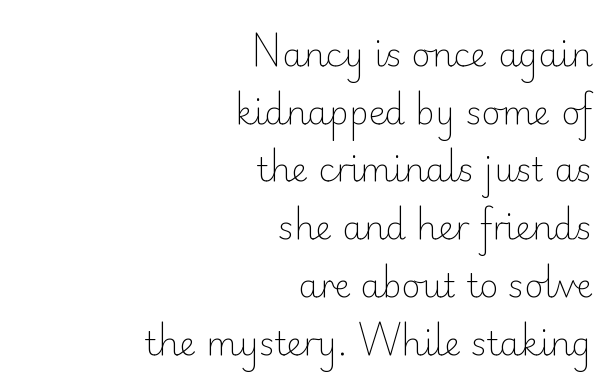
Ink coverage per letter is moderate at most. The letters carry no serifs — their stems end cleanly without finishing strokes. Italic? Not at all — the glyphs are vertical. These lines are rendered in a variable-pitch font. This sample uses plain, unmodified letter spacing.
